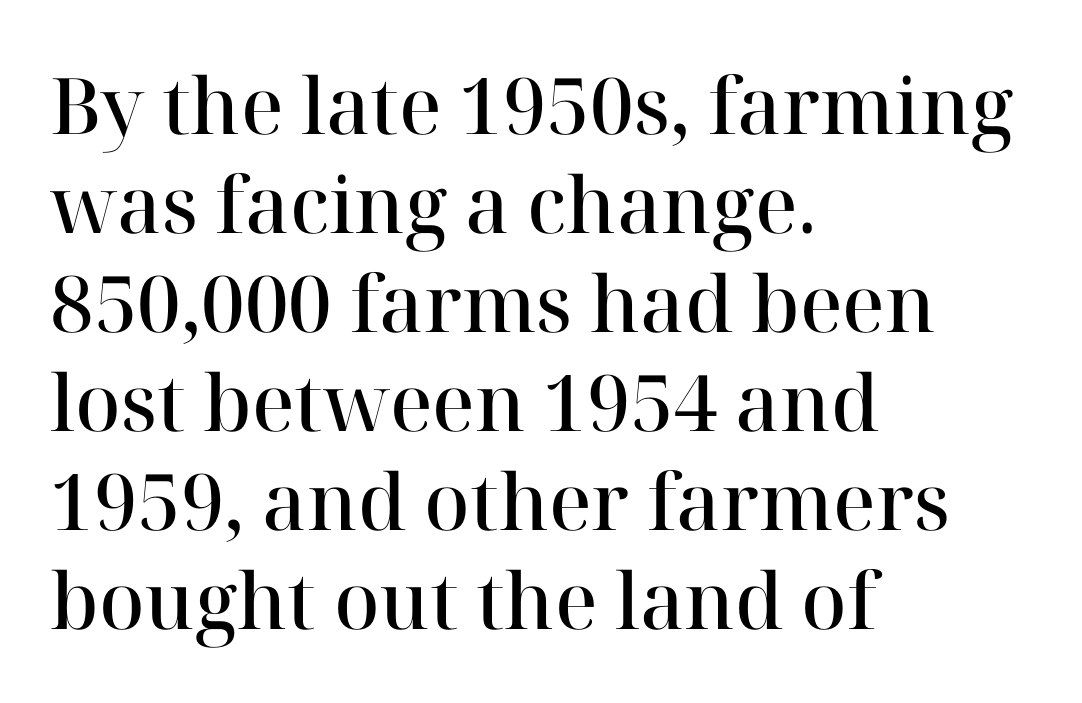
The image shows 78 px semibold serif type, upright; set left-aligned, normal line spacing (1.27x), normal letter spacing, not underlined; high stroke contrast and a medium x-height.
